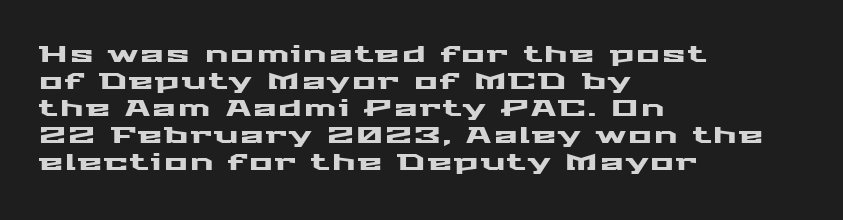
Q: Is the text italic (slanted)? A: No, it is upright.
Q: Is the text underlined? A: No.
Q: How is the paragraph aligned? A: Left-aligned.
